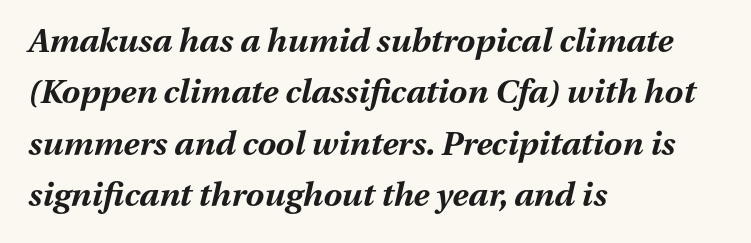
A normal amount of white space separates one row of letters from the next. The rendering keeps characters at their native spacing. Italic? Definitely — the glyphs are oblique. Layout note: lines flush left.
